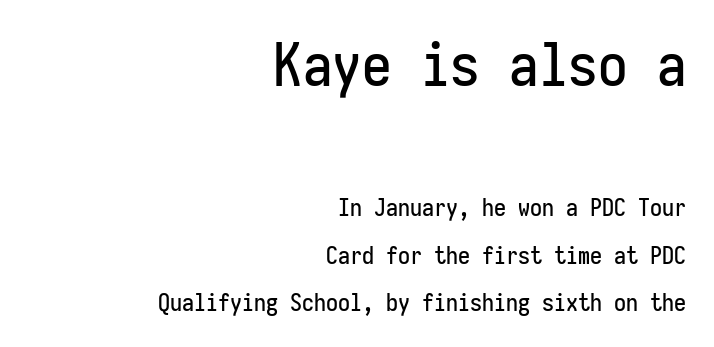
{"serif": "no", "italic": "no", "width": "condensed", "stroke_contrast": "low", "x_height": "medium", "monospaced": "yes", "underline": "no", "align": "right", "line_spacing": "loose", "line_spacing_ratio": 1.98, "letter_spacing": "normal", "letter_spacing_em": 0.0, "larger_block": "first", "size_ratio": 2.46, "glyph_px": 59}
